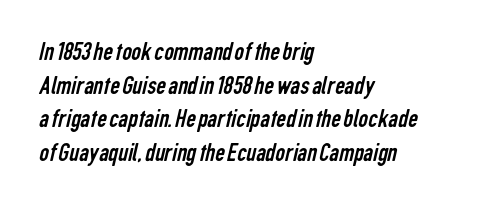
Is the type heavy? It reads as light-to-regular instead. This block has exactly the height ordinary leading produces. Teacher's note: observe the even left margin — that is flush-left alignment. Beneath every word, the page is bare. The letterforms sit shoulder to shoulder at normal distance.
